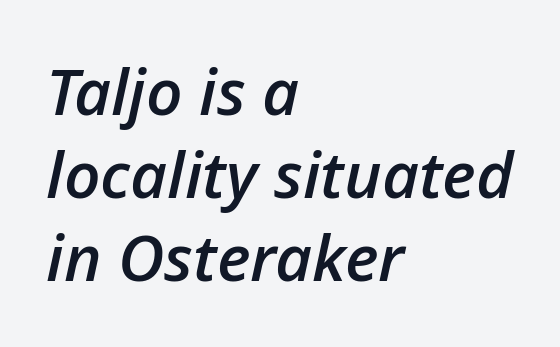
Q: Is the text bold? A: Semi-bold.
Q: Is the text italic (slanted)? A: Yes, it leans right by about 12 degrees.
Q: Is the text underlined? A: No.
Q: How is the paragraph aligned? A: Left-aligned.
Q: Is the spacing between letters normal or unusually wide? A: Normal.
Q: Is the spacing between lines tight, normal or loose? A: Normal.
Q: Width (condensed, normal, or wide)? A: Normal.
Q: Stroke contrast? A: Low.
Q: x-height? A: Medium.
Q: Monospaced? A: No.
